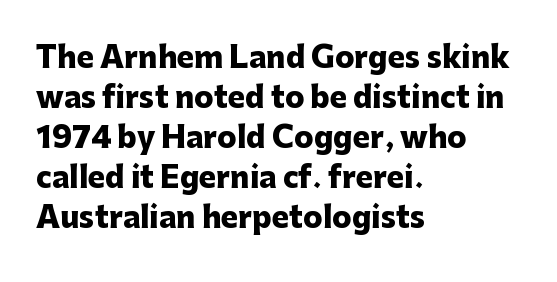
Note the varied advance widths — an 'i' is clearly narrower than an 'm'. Look at the stroke-to-counter ratio: heavy, a bold. Vertical spacing — default. Line beginnings align vertically; line endings do not. Rendered with straight, roman letterforms.
